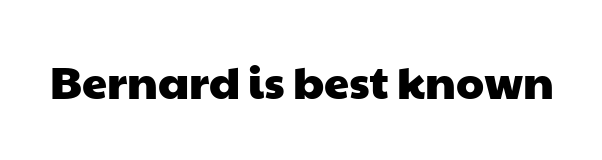
The image shows 45 px wide sans-serif type; set normal letter spacing, not underlined; low stroke contrast and a medium x-height.
